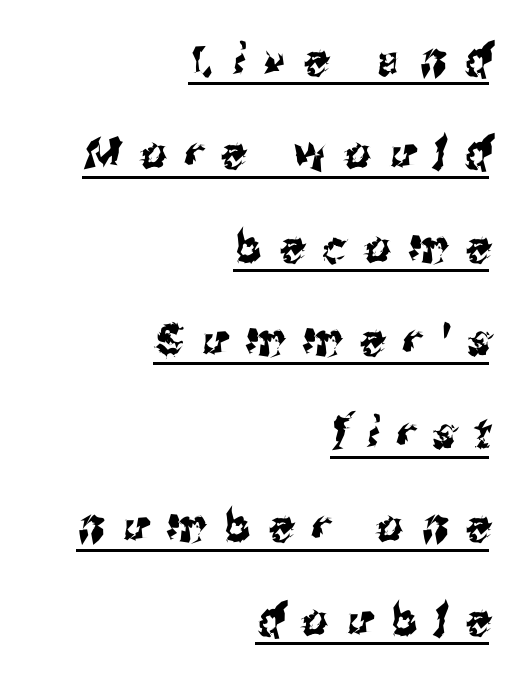
This rendering widens character spacing well past its baseline value. If you drew a ruler down the right edge, every line would touch it. The rendering uses the underline text-decoration. Is this a fixed-width face? No — the glyphs have proportional, varying widths. Type style note: lacks serifs. Interline gaps are noticeably wide in this sample.
